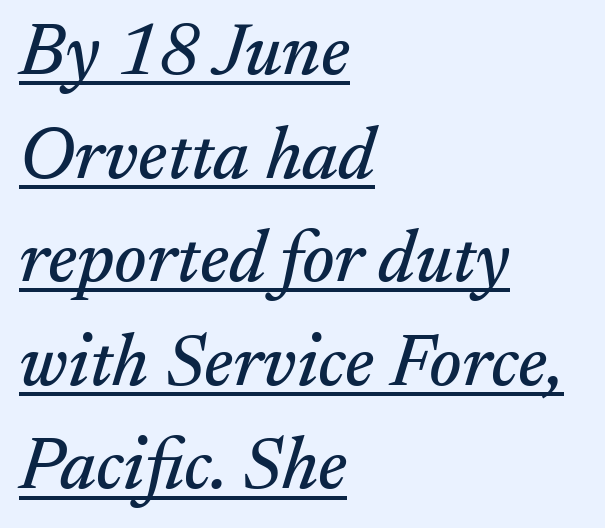
The image shows 74 px serif type, italic (leaning right); set left-aligned, normal line spacing (1.4x), normal letter spacing, underlined; medium stroke contrast and a small x-height.
